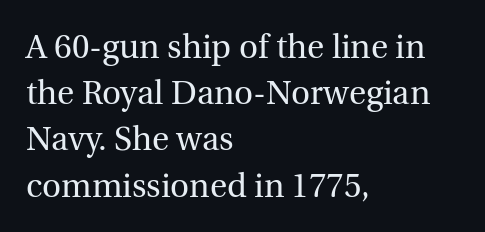
Q: Is the text bold? A: No.
Q: Is the text italic (slanted)? A: No, it is upright.
Q: Is the typeface a serif or a sans-serif typeface? A: Serif.
Q: Is the text underlined? A: No.
Q: How is the paragraph aligned? A: Left-aligned.
Q: Is the spacing between letters normal or unusually wide? A: Normal.
Q: Is the spacing between lines tight, normal or loose? A: Normal.
Q: Width (condensed, normal, or wide)? A: Normal.
Q: x-height? A: Medium.
Q: Monospaced? A: No.
